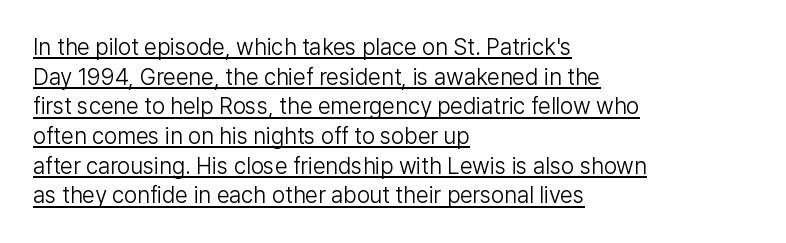
Horizontally, the lines are justified to the leading edge only. Letter spacing: default. Style check: upright. Honestly, the row spacing looks completely unremarkable. A quiet, ordinary-to-light weight characterises the typeface.
